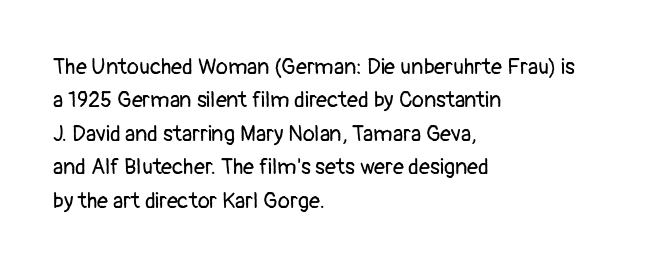
Q: Is the text bold? A: No.
Q: Is the text italic (slanted)? A: No, it is upright.
Q: Is the text underlined? A: No.
Q: How is the paragraph aligned? A: Left-aligned.
Q: Is the spacing between letters normal or unusually wide? A: Normal.
Q: Is the spacing between lines tight, normal or loose? A: Normal.
